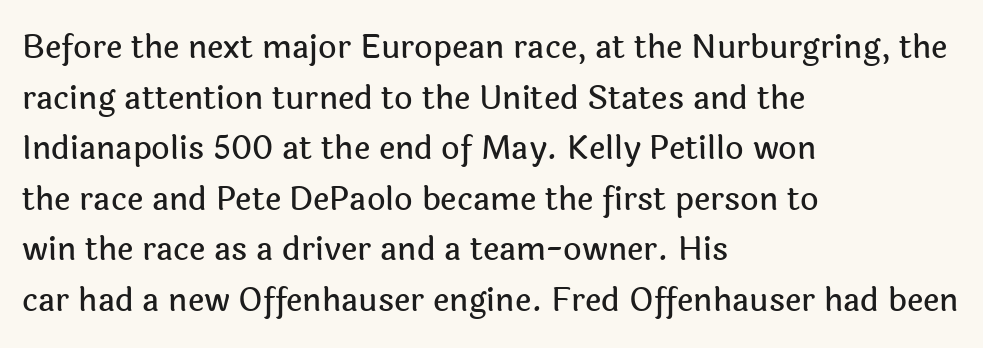
{"serif": "no", "italic": "no", "width": "normal", "x_height": "medium", "monospaced": "no", "underline": "no", "align": "left", "line_spacing": "normal", "line_spacing_ratio": 1.58, "letter_spacing": "normal", "letter_spacing_em": 0.0, "glyph_px": 32}
